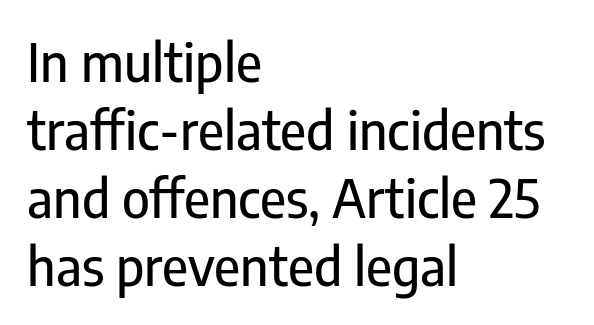
{"serif": "no", "italic": "no", "width": "condensed", "stroke_contrast": "low", "x_height": "medium", "monospaced": "no", "underline": "no", "align": "left", "line_spacing": "normal", "line_spacing_ratio": 1.28, "letter_spacing": "normal", "letter_spacing_em": 0.0, "glyph_px": 53}
